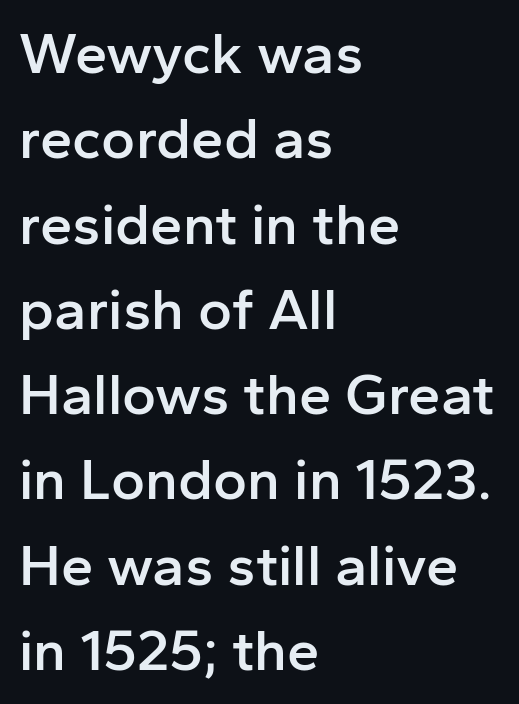
The image shows 58 px semibold sans-serif type, upright; set left-aligned, normal line spacing (1.47x), normal letter spacing, not underlined; low stroke contrast and a medium x-height.
